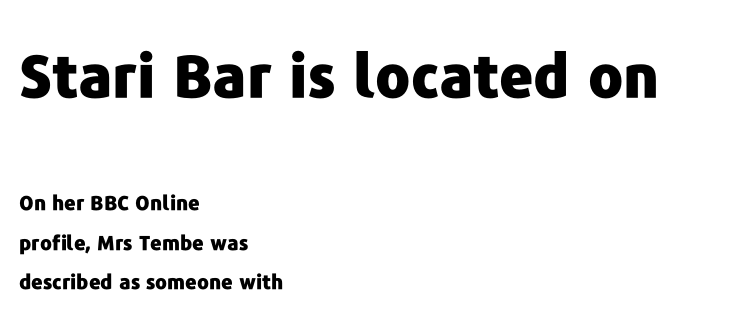
The image shows 59 px heavy sans-serif type, upright; set left-aligned, loose line spacing (1.98x), normal letter spacing, not underlined; the first (top) block is 2.95x larger; low stroke contrast and a medium x-height.
